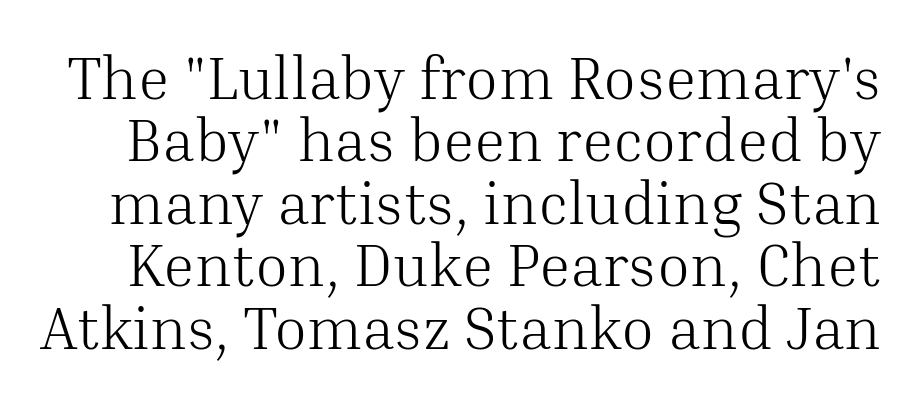
Q: Is the text bold? A: No.
Q: Is the text italic (slanted)? A: No, it is upright.
Q: Is the typeface a serif or a sans-serif typeface? A: Serif.
Q: Is the text underlined? A: No.
Q: Is the spacing between letters normal or unusually wide? A: Normal.
Q: Is the spacing between lines tight, normal or loose? A: Tight.
Q: Width (condensed, normal, or wide)? A: Normal.
Q: Stroke contrast? A: Medium.
Q: x-height? A: Medium.
Q: Monospaced? A: No.
